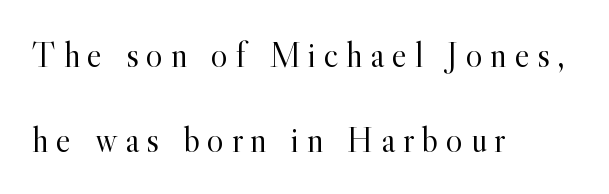
Q: Is the text bold? A: No.
Q: Is the text italic (slanted)? A: No, it is upright.
Q: Is the typeface a serif or a sans-serif typeface? A: Serif.
Q: Is the text underlined? A: No.
Q: How is the paragraph aligned? A: Left-aligned.
Q: Is the spacing between letters normal or unusually wide? A: Unusually wide.
Q: Is the spacing between lines tight, normal or loose? A: Loose.
Q: Width (condensed, normal, or wide)? A: Normal.
Q: x-height? A: Small.
Q: Monospaced? A: No.
